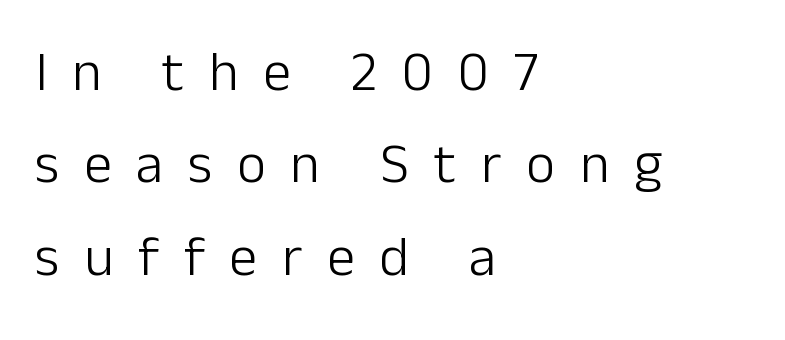
The image shows 56 px light sans-serif type, upright; set left-aligned, normal line spacing (1.65x), unusually wide letter spacing (+0.44 em), not underlined; low stroke contrast and a medium x-height.
